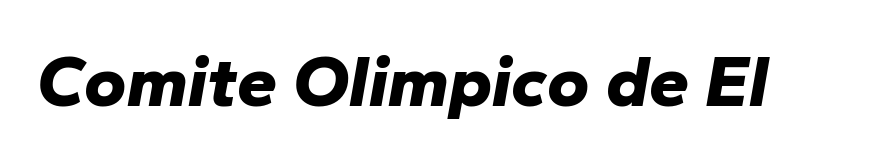
Q: Is the text bold? A: Yes.
Q: Is the text italic (slanted)? A: Yes, it leans right by about 10 degrees.
Q: Is the text underlined? A: No.
Q: Is the spacing between letters normal or unusually wide? A: Normal.
Q: Width (condensed, normal, or wide)? A: Normal.
Q: Stroke contrast? A: Low.
Q: x-height? A: Medium.
Q: Monospaced? A: No.
